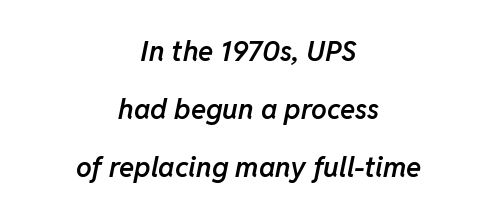
The rendering keeps characters at their native spacing. There's an unmistakable incline to the writing here. Descender tails drop into unmarked territory. Varying glyph widths throughout — classic text-font behaviour.
